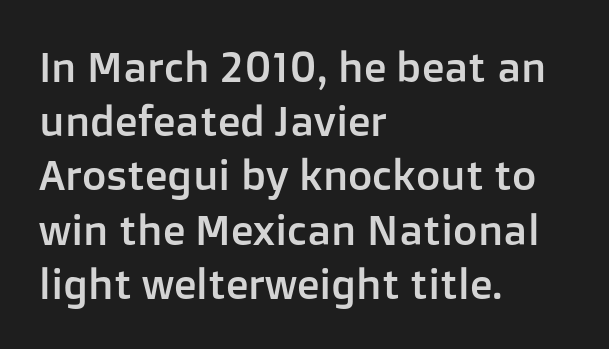
Q: Is the text italic (slanted)? A: No, it is upright.
Q: Is the typeface a serif or a sans-serif typeface? A: Sans-serif.
Q: Is the text underlined? A: No.
Q: How is the paragraph aligned? A: Left-aligned.
Q: Is the spacing between letters normal or unusually wide? A: Normal.
Q: Is the spacing between lines tight, normal or loose? A: Normal.
Q: Width (condensed, normal, or wide)? A: Normal.
Q: Stroke contrast? A: Low.
Q: x-height? A: Medium.
Q: Monospaced? A: No.
